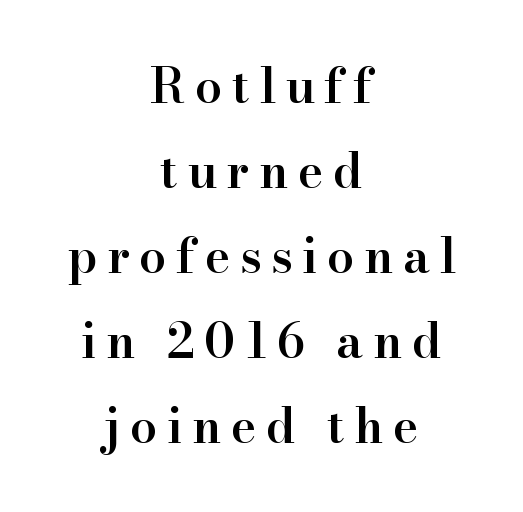
Q: Is the text bold? A: Semi-bold.
Q: Is the text italic (slanted)? A: No, it is upright.
Q: Is the typeface a serif or a sans-serif typeface? A: Serif.
Q: Is the text underlined? A: No.
Q: How is the paragraph aligned? A: Centered.
Q: Is the spacing between letters normal or unusually wide? A: Unusually wide.
Q: Width (condensed, normal, or wide)? A: Normal.
Q: Stroke contrast? A: High.
Q: x-height? A: Small.
Q: Monospaced? A: No.
